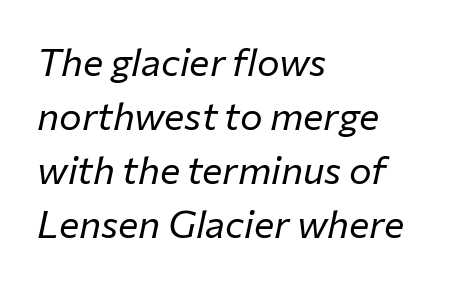
The lettering tilts uniformly, giving the passage an italic look. Is this a heavy cut? Hardly; it is regular or lighter. Glance below the letters and you will spot only blank space. The passage shown is typed in a proportional face where columns would drift.
